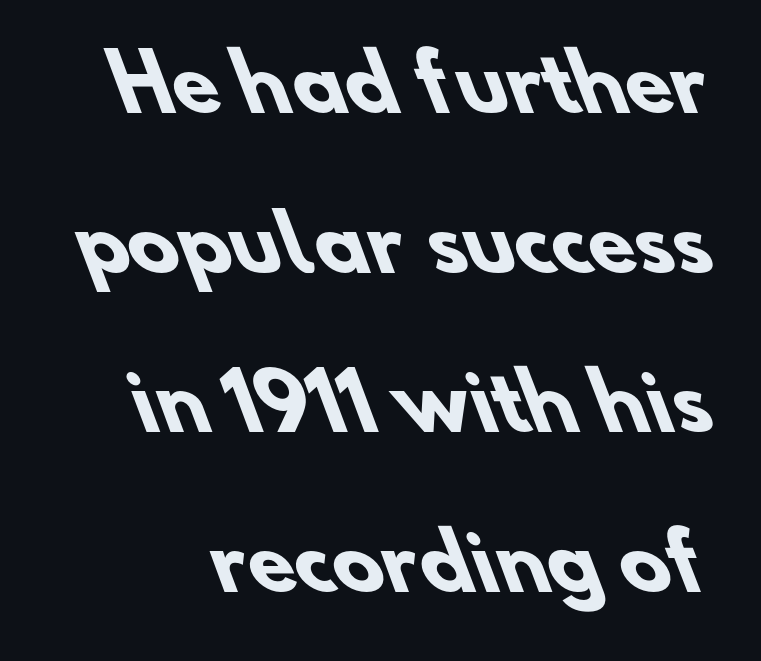
{"serif": "no", "bold": "yes", "weight": "heavy", "width": "normal", "stroke_contrast": "low", "x_height": "small", "monospaced": "no", "underline": "no", "line_spacing": "loose", "line_spacing_ratio": 2.1, "letter_spacing": "normal", "letter_spacing_em": 0.0, "glyph_px": 76}
